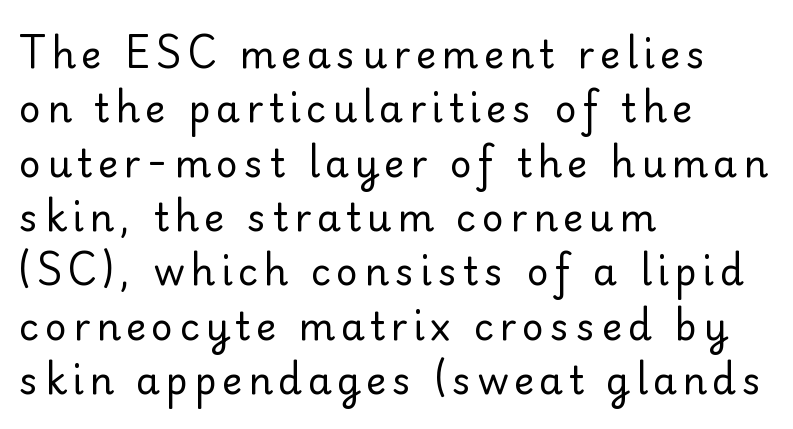
Q: Is the text bold? A: No.
Q: Is the text italic (slanted)? A: No, it is upright.
Q: Is the typeface a serif or a sans-serif typeface? A: Serif.
Q: Is the text underlined? A: No.
Q: How is the paragraph aligned? A: Left-aligned.
Q: Is the spacing between lines tight, normal or loose? A: Normal.
Q: Width (condensed, normal, or wide)? A: Normal.
Q: Stroke contrast? A: Low.
Q: x-height? A: Small.
Q: Monospaced? A: No.
